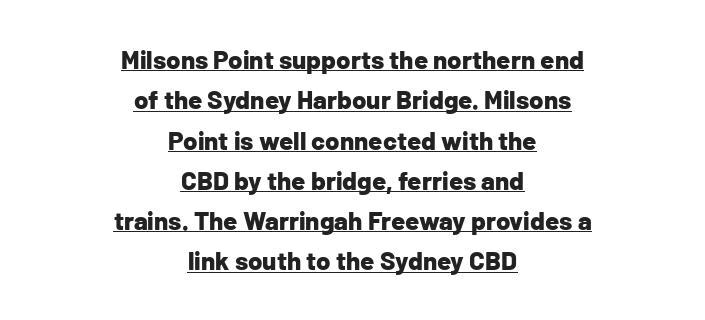
Q: Is the text bold? A: Yes.
Q: Is the text italic (slanted)? A: No, it is upright.
Q: Is the text underlined? A: Yes.
Q: How is the paragraph aligned? A: Centered.
Q: Is the spacing between letters normal or unusually wide? A: Normal.
Q: Is the spacing between lines tight, normal or loose? A: Normal.
